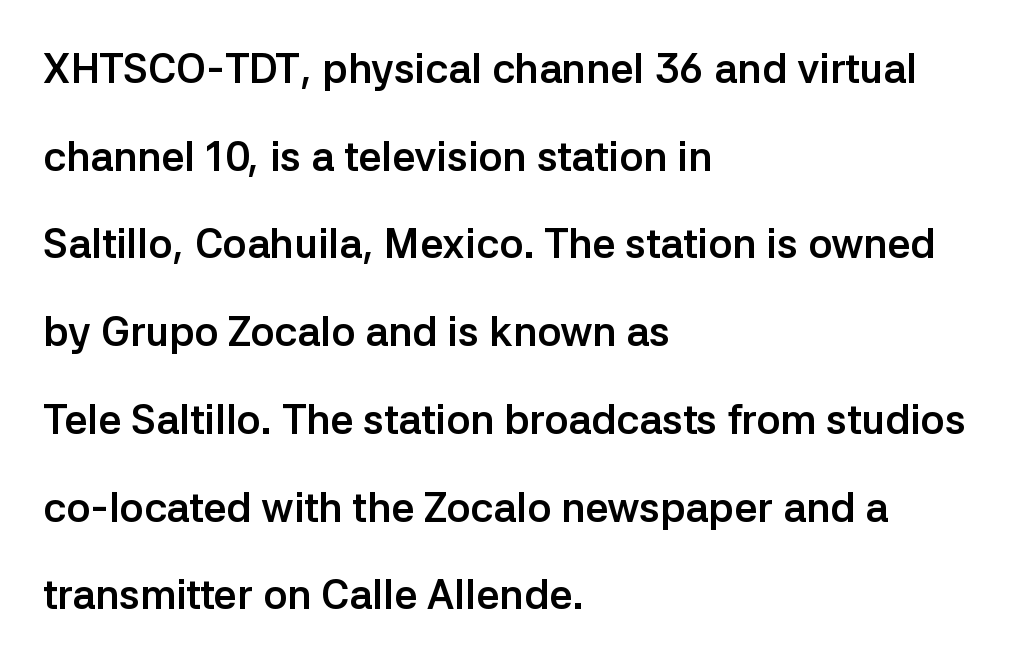
{"serif": "no", "italic": "no", "bold": "yes", "weight": "semibold", "width": "normal", "stroke_contrast": "low", "x_height": "medium", "monospaced": "no", "underline": "no", "align": "left", "line_spacing": "loose", "line_spacing_ratio": 2.14, "letter_spacing": "normal", "letter_spacing_em": 0.0, "glyph_px": 41}
